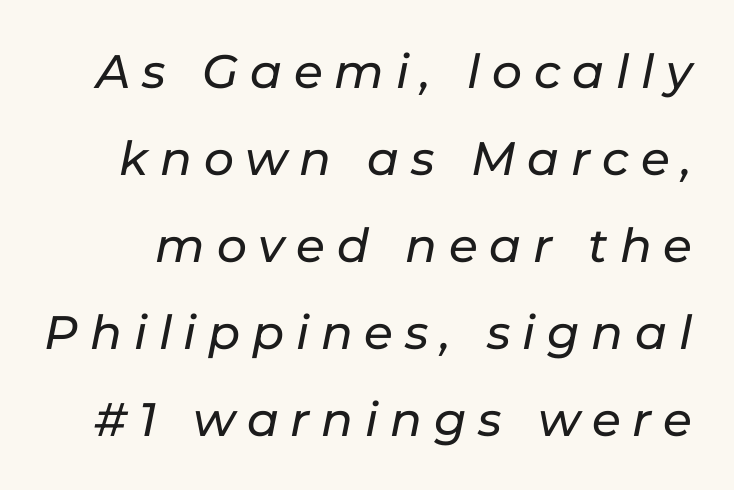
The image shows 47 px text type, italic (leaning right); set line spacing 1.85x, unusually wide letter spacing (+0.25 em), not underlined; low stroke contrast and a medium x-height.
